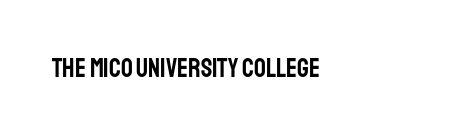
{"italic": "no", "underline": "no", "align": "left", "letter_spacing": "normal", "letter_spacing_em": 0.0, "glyph_px": 26}
